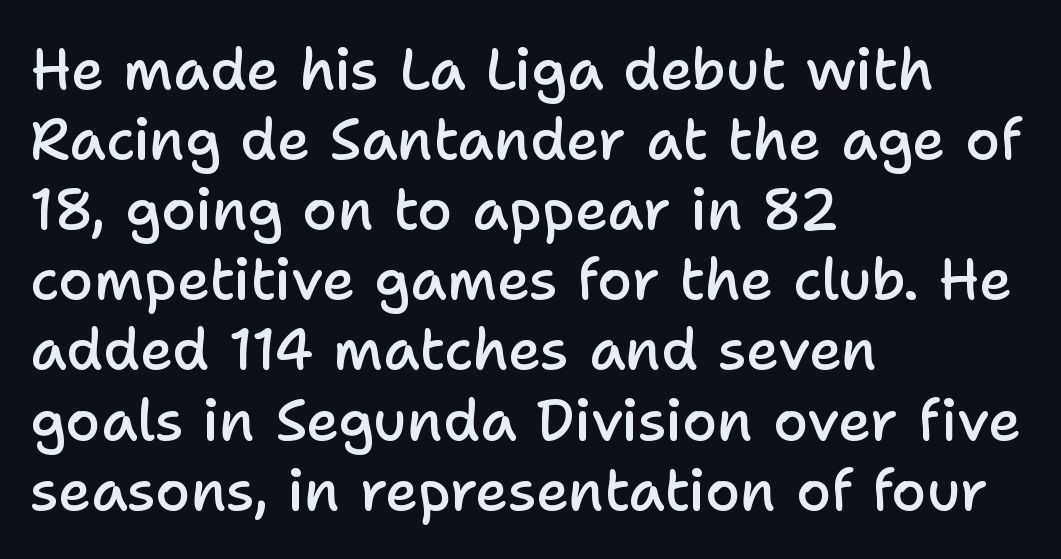
A typesetter would mark this as roman, not italic. On the weight axis this lands at semibold, roughly 600. Where is the straight margin? On the left. The letterforms sit shoulder to shoulder at normal distance.
